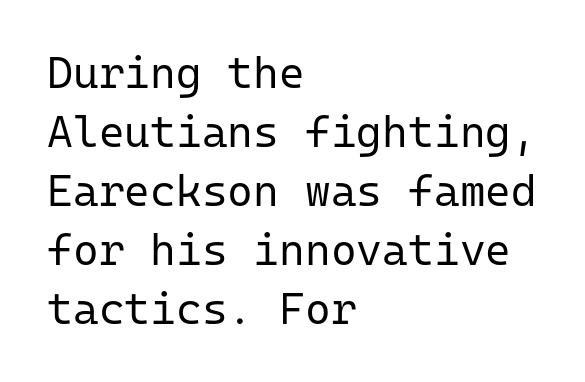
{"serif": "no", "italic": "no", "bold": "no", "weight": "regular", "width": "normal", "stroke_contrast": "low", "x_height": "medium", "monospaced": "yes", "underline": "no", "align": "left", "line_spacing": "normal", "line_spacing_ratio": 1.34, "letter_spacing": "normal", "letter_spacing_em": 0.0, "glyph_px": 44}
